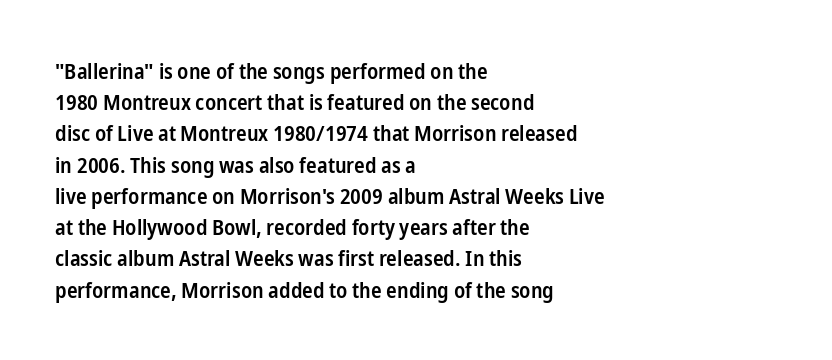
This is moderately heavy type, rendered in semibold. No extra tracking has been applied to these lines. Alignment: flush left. Leading matches the norm, producing a regular column.
